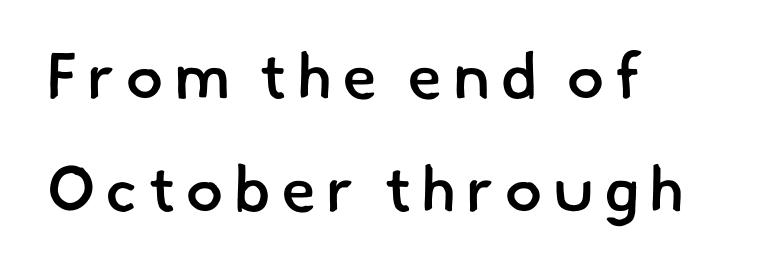
The image shows 64 px semibold sans-serif type; set left-aligned, line spacing 1.77x, not underlined; low stroke contrast and a small x-height.
